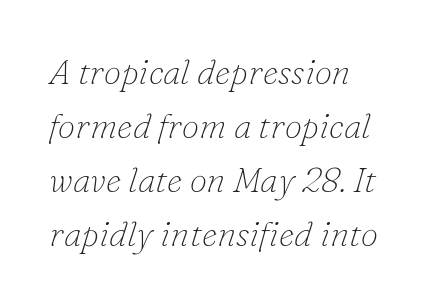
{"serif": "yes", "italic": "yes", "lean": "right", "slant_degrees": 16, "bold": "no", "weight": "thin", "width": "normal", "stroke_contrast": "low", "x_height": "small", "monospaced": "no", "underline": "no", "line_spacing": "normal", "line_spacing_ratio": 1.54, "letter_spacing": "normal", "letter_spacing_em": 0.0, "glyph_px": 35}
